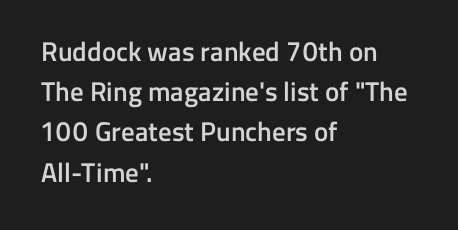
{"italic": "no", "bold": "semi", "underline": "no", "align": "left", "line_spacing": "normal", "line_spacing_ratio": 1.49, "letter_spacing": "normal", "letter_spacing_em": 0.0, "glyph_px": 27}
